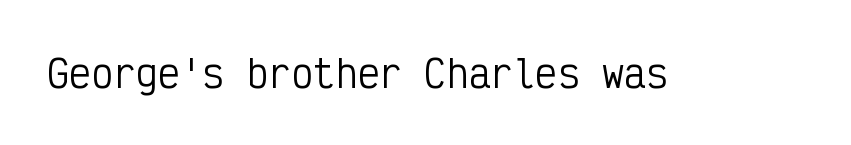
Q: Is the text bold? A: No.
Q: Is the text italic (slanted)? A: No, it is upright.
Q: Is the typeface a serif or a sans-serif typeface? A: Sans-serif.
Q: Is the text underlined? A: No.
Q: Is the spacing between letters normal or unusually wide? A: Normal.
Q: Width (condensed, normal, or wide)? A: Condensed.
Q: Stroke contrast? A: Low.
Q: x-height? A: Medium.
Q: Monospaced? A: Yes.
